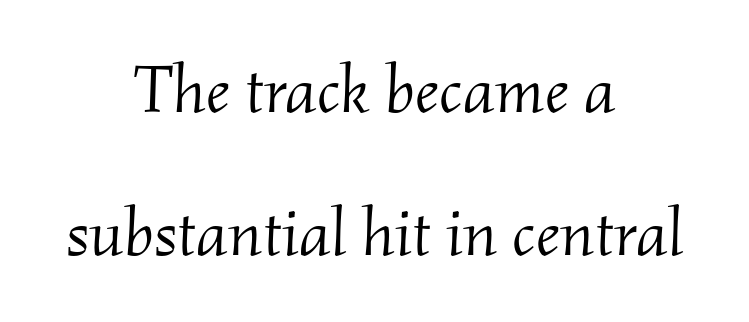
{"serif": "yes", "italic": "yes", "lean": "right", "slant_degrees": 2, "bold": "no", "weight": "light", "width": "normal", "stroke_contrast": "medium", "x_height": "small", "monospaced": "no", "underline": "no", "align": "center", "line_spacing": "loose", "line_spacing_ratio": 2.14, "letter_spacing": "normal", "letter_spacing_em": 0.0, "glyph_px": 67}
